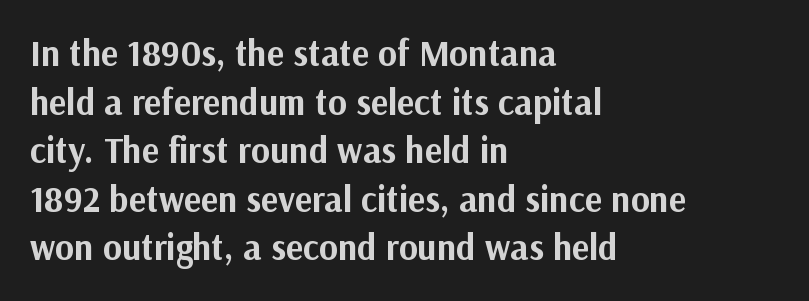
{"serif": "no", "italic": "no", "bold": "yes", "weight": "bold", "width": "normal", "stroke_contrast": "medium", "x_height": "medium", "monospaced": "no", "underline": "no", "align": "left", "line_spacing": "normal", "line_spacing_ratio": 1.35, "letter_spacing": "normal", "letter_spacing_em": 0.0, "glyph_px": 36}
